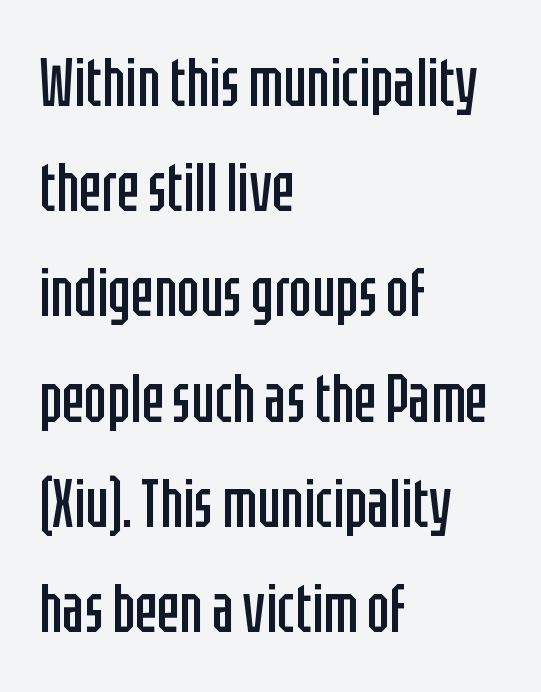
Q: Is the text bold? A: No.
Q: Is the text italic (slanted)? A: No, it is upright.
Q: Is the typeface a serif or a sans-serif typeface? A: Sans-serif.
Q: Is the text underlined? A: No.
Q: How is the paragraph aligned? A: Left-aligned.
Q: Is the spacing between letters normal or unusually wide? A: Normal.
Q: Is the spacing between lines tight, normal or loose? A: Normal.
Q: Width (condensed, normal, or wide)? A: Condensed.
Q: Stroke contrast? A: Low.
Q: x-height? A: Large.
Q: Monospaced? A: No.
